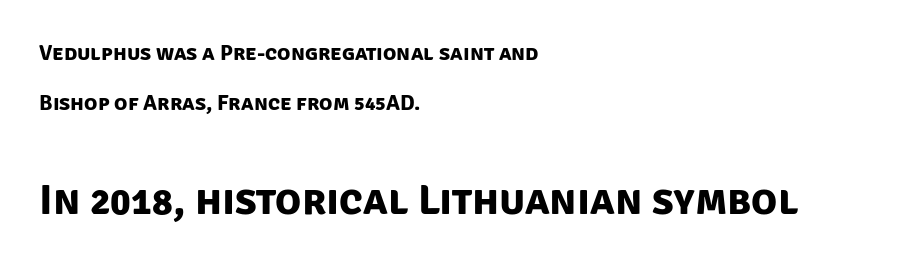
Q: Is the text bold? A: Yes.
Q: Is the typeface a serif or a sans-serif typeface? A: Sans-serif.
Q: Is the text underlined? A: No.
Q: How is the paragraph aligned? A: Left-aligned.
Q: Is the spacing between letters normal or unusually wide? A: Normal.
Q: Is the spacing between lines tight, normal or loose? A: Loose.
Q: Which block of text is set in a larger size, the first (top) or the second (bottom)? A: The second (bottom) one.
Q: Width (condensed, normal, or wide)? A: Normal.
Q: Stroke contrast? A: Low.
Q: x-height? A: Large.
Q: Monospaced? A: No.
